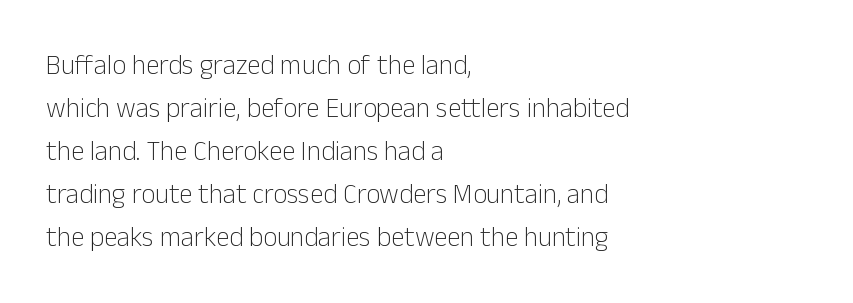
{"italic": "no", "bold": "no", "underline": "no", "align": "left", "line_spacing": "normal", "line_spacing_ratio": 1.59, "letter_spacing": "normal", "letter_spacing_em": 0.0, "glyph_px": 27}
